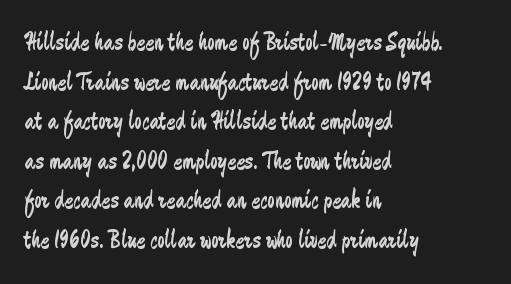
The image shows 26 px text type; set left-aligned, normal line spacing (1.52x), normal letter spacing, not underlined.
